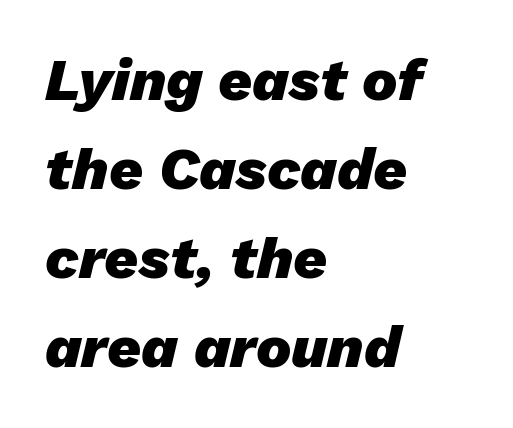
The image shows 59 px heavy type, italic (leaning right); set left-aligned, normal line spacing (1.51x), normal letter spacing, not underlined; low stroke contrast and a medium x-height.
